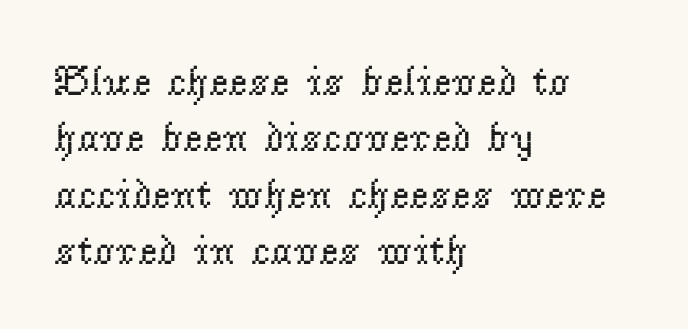
The image shows 42 px regular-weight serif type, upright; set left-aligned, normal line spacing (1.34x), normal letter spacing, not underlined; low stroke contrast and a small x-height.
